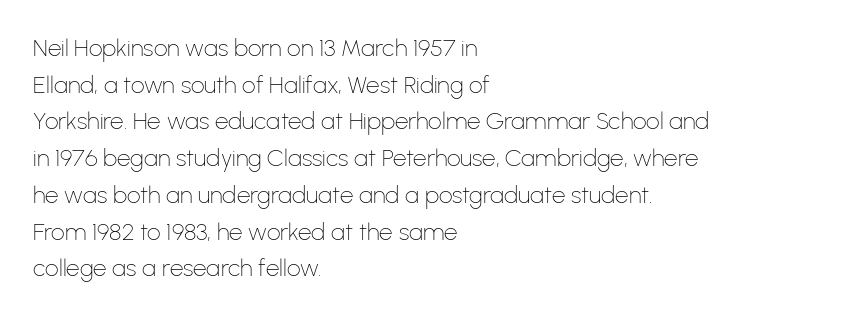
Standard letterfit; no display-style spreading of the glyphs. No chunkiness to these letters — they're not bold. This is roman type, the default non-slanted kind. Does the copy run flush right? No — it runs flush left.
